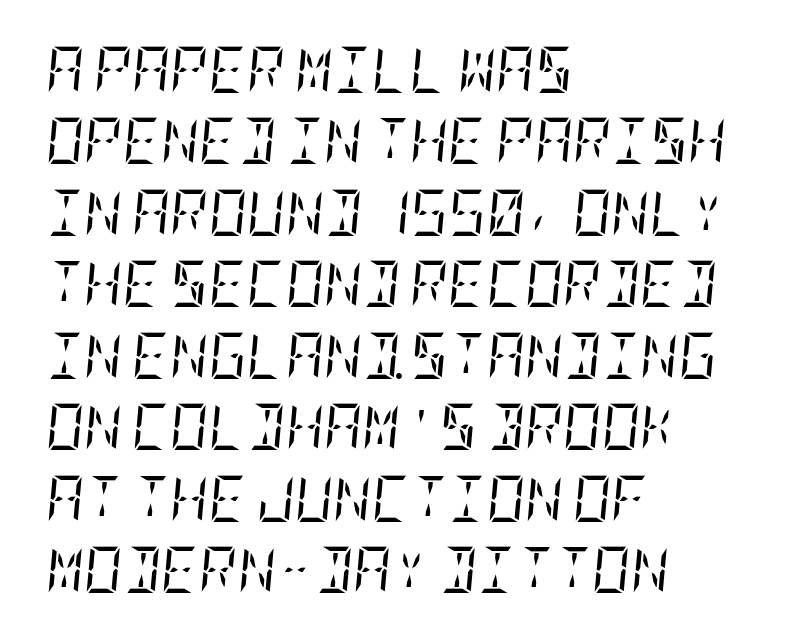
{"serif": "yes", "italic": "yes", "lean": "right", "slant_degrees": 5, "bold": "no", "weight": "regular", "width": "condensed", "stroke_contrast": "low", "x_height": "large", "underline": "no", "align": "left", "line_spacing": "normal", "line_spacing_ratio": 1.52, "letter_spacing": "normal", "letter_spacing_em": 0.0, "glyph_px": 47}
